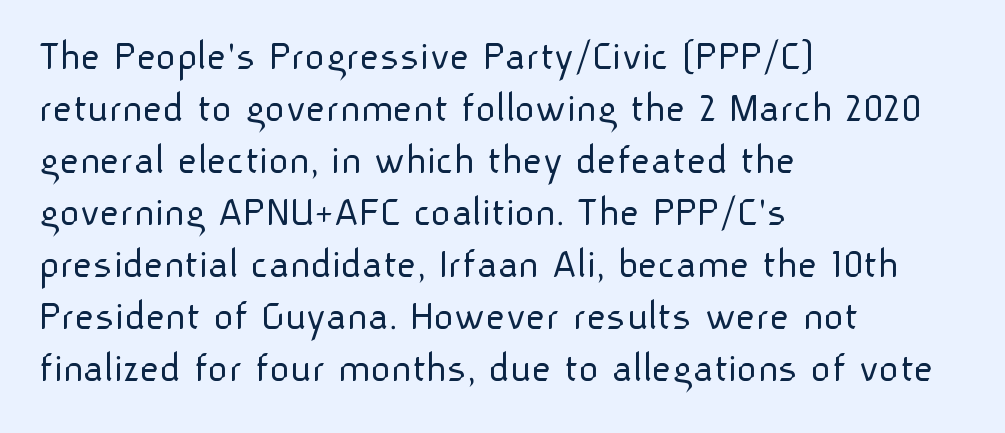
A typesetter would label this face a sans. Does extra space separate the letters? No, they use regular spacing. Casual observation: everything's shoved over to the left. Honestly, there is no underline to notice here at all.
